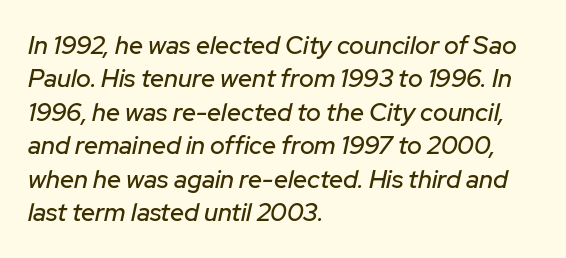
The image shows 25 px text type, italic (leaning right); set left-aligned, normal line spacing (1.34x), normal letter spacing, not underlined.
